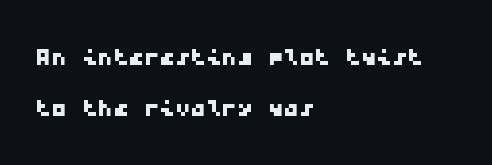
Do the characters align in a grid? Yes, the font is monospaced. The face used here is rendered with its standard letterfit. In CSS terms this would be text-align: left. Descenders are the only things crossing below the line. Horizontal bands of white between lines are of average thickness. The face used here is a sans, in the tradition of grotesques and geometrics.
